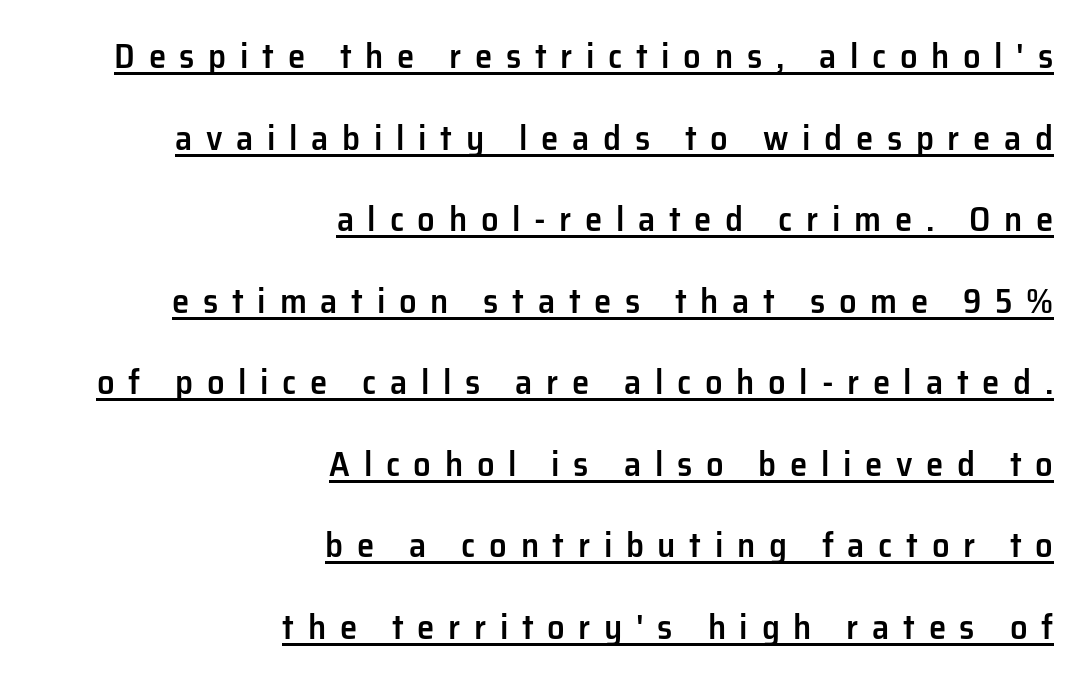
The typesetting leans somewhat heavy: a semibold. The leading is generous, giving the passage an open texture. Is there an underline? Yes — a line sits under the letters. Note: no serifs on the glyphs.
